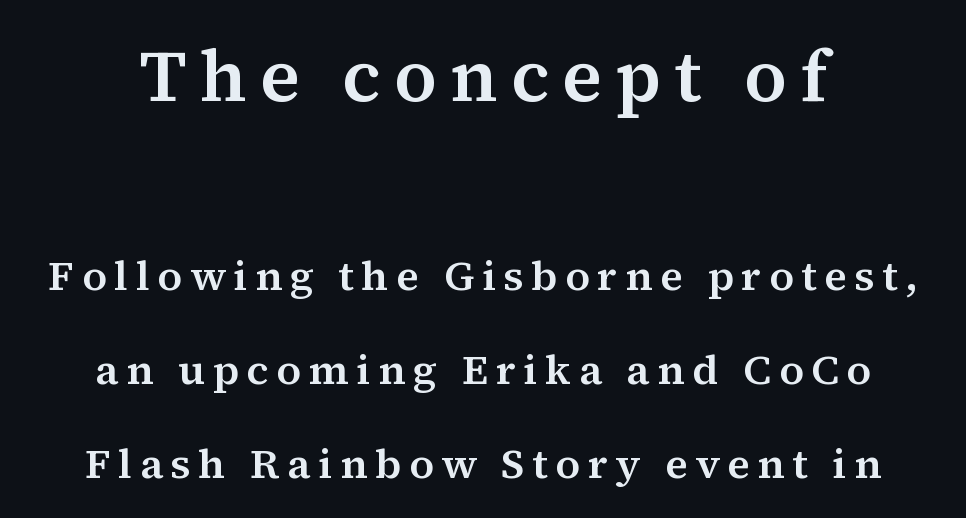
The image shows 73 px serif type, upright; set centered, loose line spacing (2.23x), not underlined; the first (top) block is 1.74x larger; medium stroke contrast and a medium x-height.
